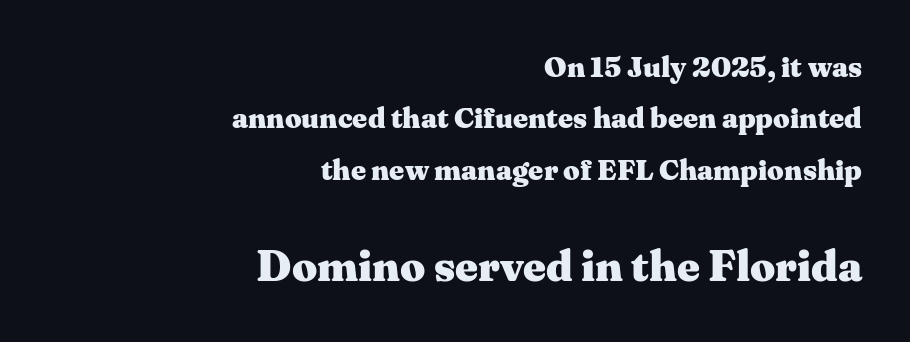
You could call the tracking neutral — neither tight nor loose. No word sits above an underline. Think of a printed novel: that variable character pitch is what you see here. Summary of weight: heavy, a full bold. Style check: upright.
